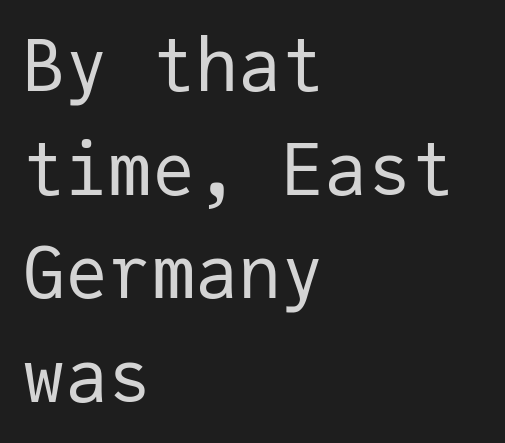
Q: Is the text bold? A: No.
Q: Is the text italic (slanted)? A: No, it is upright.
Q: Is the typeface a serif or a sans-serif typeface? A: Sans-serif.
Q: Is the text underlined? A: No.
Q: How is the paragraph aligned? A: Left-aligned.
Q: Is the spacing between letters normal or unusually wide? A: Normal.
Q: Is the spacing between lines tight, normal or loose? A: Normal.
Q: Width (condensed, normal, or wide)? A: Normal.
Q: Stroke contrast? A: Low.
Q: x-height? A: Medium.
Q: Monospaced? A: Yes.
